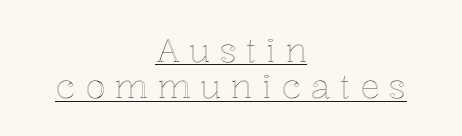
Tall strokes in this sample are plumb rather than angled. The lines are quadded center. Character widths vary here, with narrow letters taking less room than wide ones. Rows of type sit shoulder to shoulder in the vertical direction.
